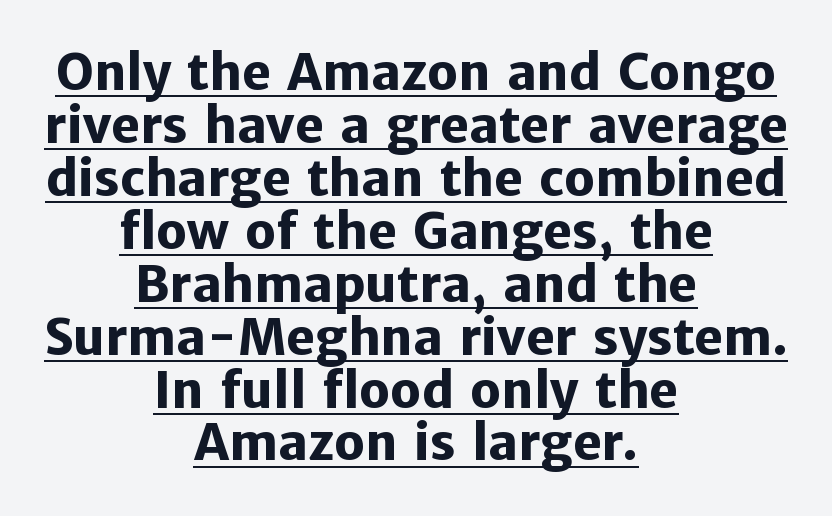
{"serif": "no", "italic": "no", "bold": "yes", "weight": "heavy", "width": "normal", "stroke_contrast": "low", "x_height": "medium", "monospaced": "no", "underline": "yes", "align": "center", "line_spacing": "tight", "line_spacing_ratio": 1.08, "letter_spacing": "normal", "letter_spacing_em": 0.0, "glyph_px": 49}
